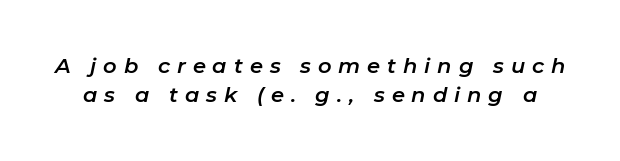
{"italic": "yes", "lean": "right", "slant_degrees": 11, "underline": "no", "line_spacing": "normal", "line_spacing_ratio": 1.4, "letter_spacing": "wide", "letter_spacing_em": 0.33, "glyph_px": 21}
